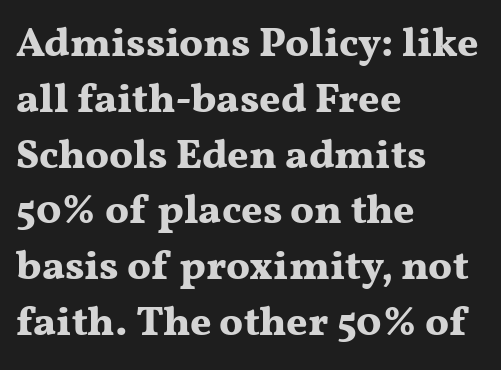
The image shows 41 px bold, wide serif type, upright; set left-aligned, normal line spacing (1.36x), normal letter spacing, not underlined; medium stroke contrast and a medium x-height.
